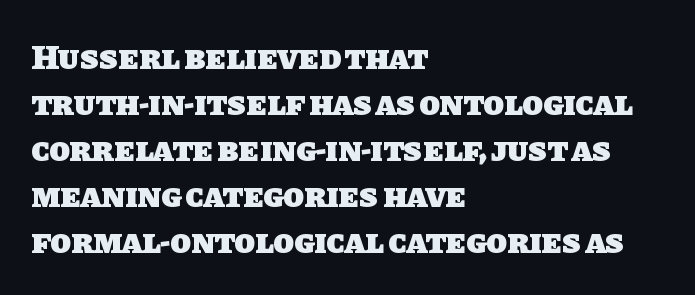
Q: Is the text bold? A: Yes.
Q: Is the typeface a serif or a sans-serif typeface? A: Sans-serif.
Q: Is the text underlined? A: No.
Q: How is the paragraph aligned? A: Left-aligned.
Q: Is the spacing between letters normal or unusually wide? A: Normal.
Q: Is the spacing between lines tight, normal or loose? A: Normal.
Q: Width (condensed, normal, or wide)? A: Normal.
Q: Stroke contrast? A: Low.
Q: x-height? A: Large.
Q: Monospaced? A: No.
